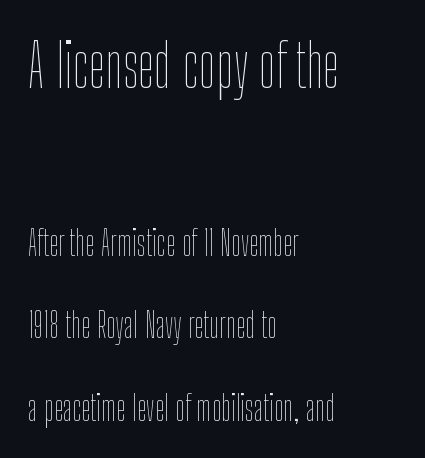
The image shows 60 px thin, condensed type, upright; set left-aligned, loose line spacing (2.43x), normal letter spacing, not underlined; the first (top) block is 1.76x larger; low stroke contrast and a medium x-height.
